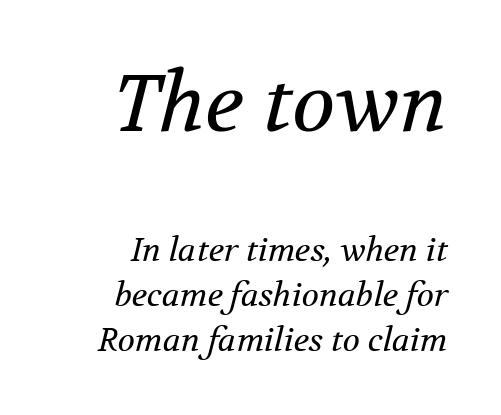
The image shows 80 px regular-weight serif type, italic (leaning right); set right-aligned, normal line spacing (1.4x), normal letter spacing, not underlined; the first (top) block is 2.5x larger; medium stroke contrast and a medium x-height.
